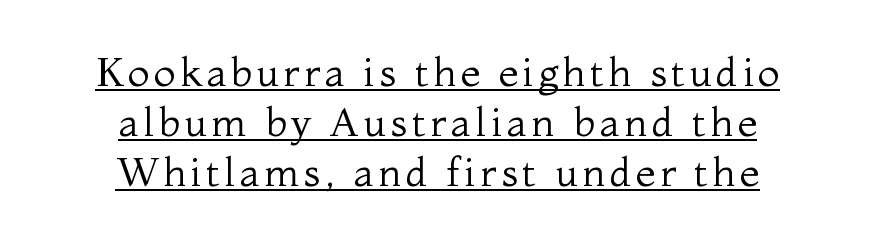
{"serif": "yes", "italic": "no", "bold": "no", "weight": "regular", "width": "normal", "stroke_contrast": "medium", "x_height": "medium", "monospaced": "no", "underline": "yes", "align": "center", "line_spacing": "normal", "line_spacing_ratio": 1.25, "glyph_px": 40}
